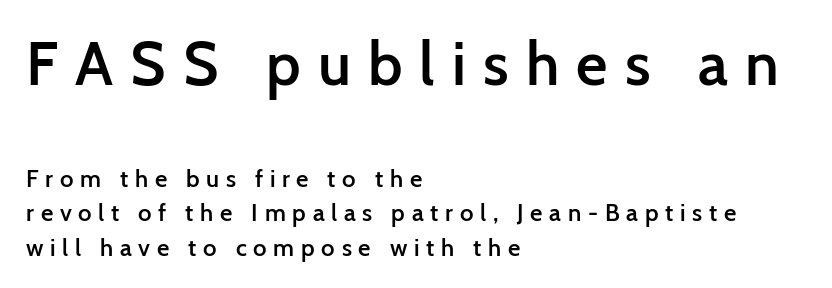
Q: Is the text bold? A: Semi-bold.
Q: Is the text italic (slanted)? A: No, it is upright.
Q: Is the typeface a serif or a sans-serif typeface? A: Sans-serif.
Q: Is the text underlined? A: No.
Q: How is the paragraph aligned? A: Left-aligned.
Q: Is the spacing between letters normal or unusually wide? A: Unusually wide.
Q: Is the spacing between lines tight, normal or loose? A: Normal.
Q: Which block of text is set in a larger size, the first (top) or the second (bottom)? A: The first (top) one.
Q: Width (condensed, normal, or wide)? A: Normal.
Q: Stroke contrast? A: Low.
Q: x-height? A: Medium.
Q: Monospaced? A: No.
